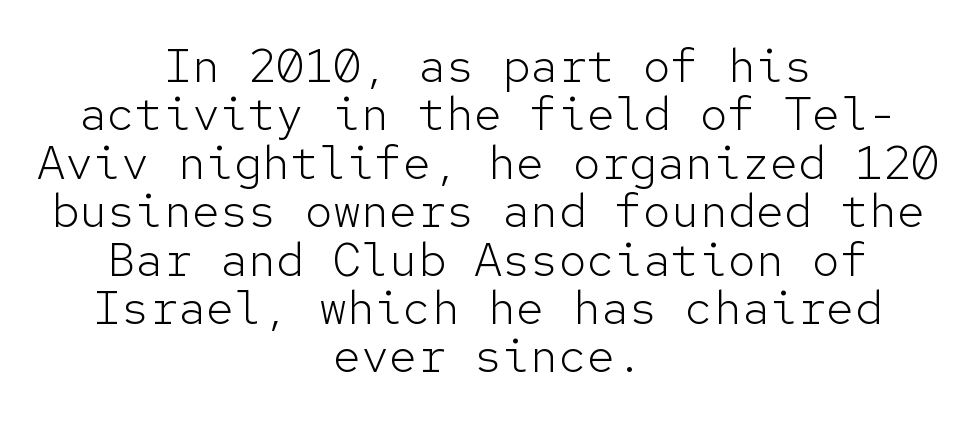
Is this a heavy cut? Hardly; it is regular or lighter. Whoever set this chose condensed vertical rhythm over breathing room. A centered setting, common on invitations and titles, is used for this passage. Default kerning and tracking; the words read as compact shapes. Is there any slant? The stems are plumb.
